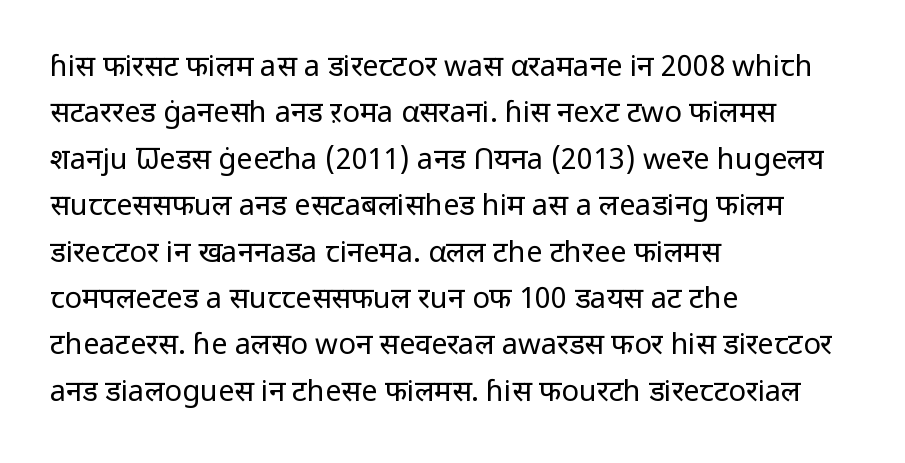
Q: Is the text bold? A: No.
Q: Is the text italic (slanted)? A: No, it is upright.
Q: Is the typeface a serif or a sans-serif typeface? A: Sans-serif.
Q: Is the text underlined? A: No.
Q: How is the paragraph aligned? A: Left-aligned.
Q: Is the spacing between letters normal or unusually wide? A: Normal.
Q: Is the spacing between lines tight, normal or loose? A: Normal.
Q: Width (condensed, normal, or wide)? A: Normal.
Q: Stroke contrast? A: Low.
Q: x-height? A: Medium.
Q: Monospaced? A: No.
